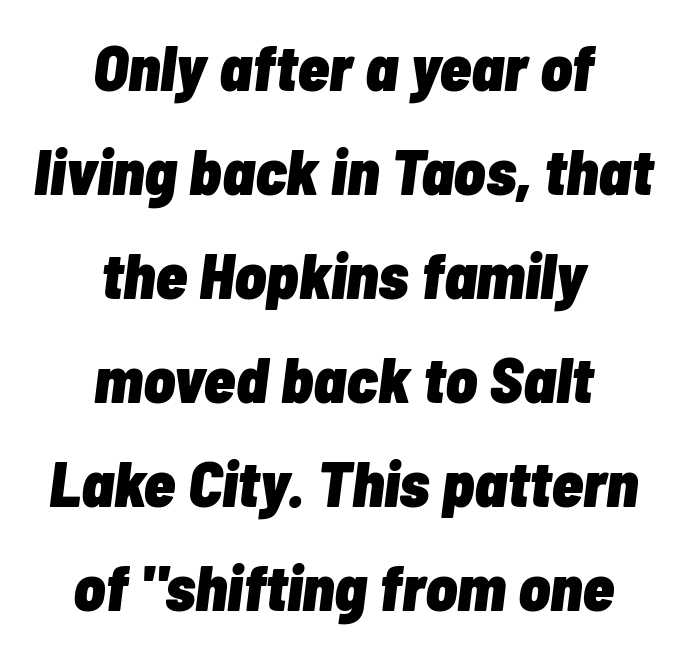
The image shows 65 px heavy, condensed type, italic (leaning right); set centered, normal line spacing (1.6x), normal letter spacing, not underlined; low stroke contrast and a medium x-height.
